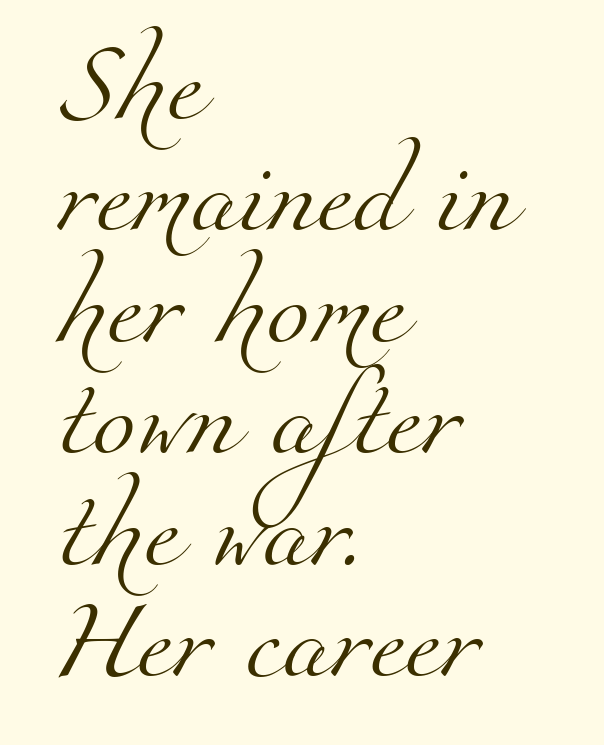
Q: Is the text bold? A: No.
Q: Is the typeface a serif or a sans-serif typeface? A: Serif.
Q: Is the text underlined? A: No.
Q: How is the paragraph aligned? A: Left-aligned.
Q: Is the spacing between letters normal or unusually wide? A: Normal.
Q: Is the spacing between lines tight, normal or loose? A: Normal.
Q: Width (condensed, normal, or wide)? A: Normal.
Q: Stroke contrast? A: Medium.
Q: x-height? A: Small.
Q: Monospaced? A: No.
